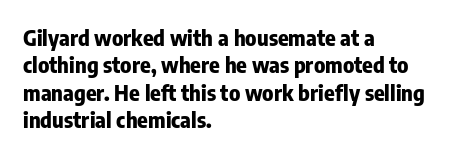
The image shows 22 px bold type, upright; set left-aligned, normal line spacing (1.25x), normal letter spacing, not underlined.
